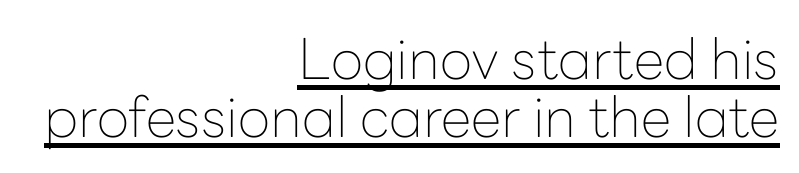
{"serif": "no", "italic": "no", "bold": "no", "weight": "thin", "width": "normal", "stroke_contrast": "low", "x_height": "medium", "monospaced": "no", "underline": "yes", "align": "right", "line_spacing": "tight", "line_spacing_ratio": 1.03, "letter_spacing": "normal", "letter_spacing_em": 0.0, "glyph_px": 56}
